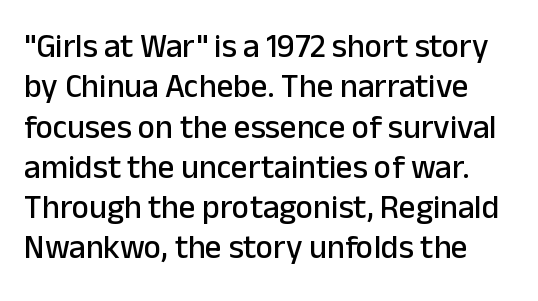
Each letter's strokes conclude bluntly, with no projecting serifs. Just letters on the line, the space beneath them empty. Does extra space separate the letters? No, they use regular spacing. The letters advance in unequal steps, a hallmark of proportional type.
